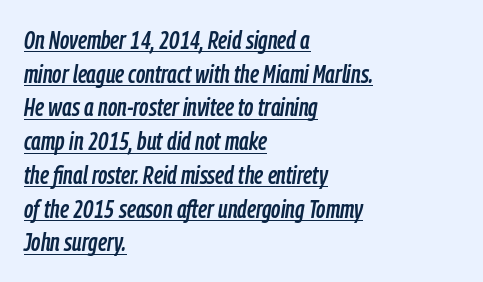
The image shows 25 px text type, italic (leaning right); set left-aligned, normal line spacing (1.35x), normal letter spacing, underlined.
